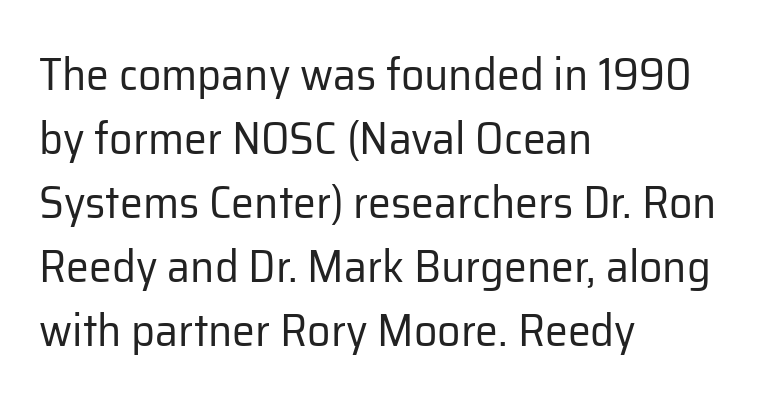
These lines are set flush left with a ragged right edge. No extra tracking has been applied to these lines. Does the type have serifs? No, each stem ends abruptly. Summary of weight: not heavy and not bold.
